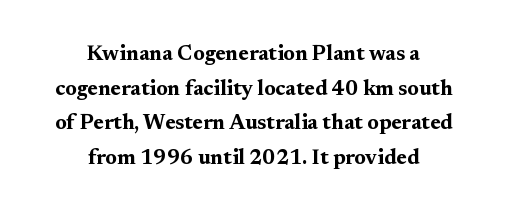
The image shows 21 px bold type, upright; set centered, normal line spacing (1.65x), normal letter spacing, not underlined.
